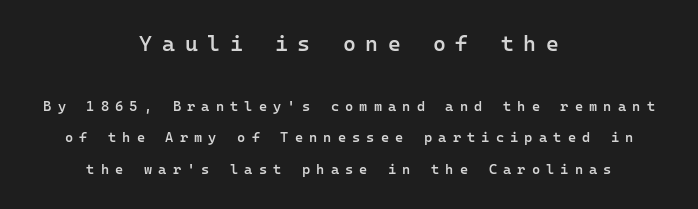
Q: Is the text bold? A: Semi-bold.
Q: Is the text italic (slanted)? A: No, it is upright.
Q: Is the text underlined? A: No.
Q: How is the paragraph aligned? A: Centered.
Q: Is the spacing between letters normal or unusually wide? A: Unusually wide.
Q: Is the spacing between lines tight, normal or loose? A: Loose.
Q: Which block of text is set in a larger size, the first (top) or the second (bottom)? A: The first (top) one.
